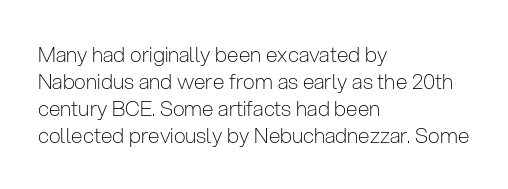
The passage shown is not underscored anywhere. Summary of vertical rhythm: regular, with standard interline spacing. The rag falls on the right side of this text block. Notice how the stems are strictly vertical — no italics here. Vertical stems look standard width or narrower in stroke.
